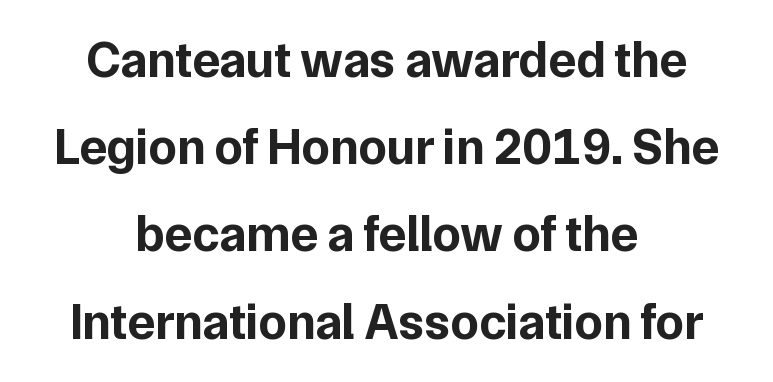
The image shows 51 px bold sans-serif type, upright; set centered, line spacing 1.71x, normal letter spacing, not underlined; low stroke contrast and a medium x-height.
